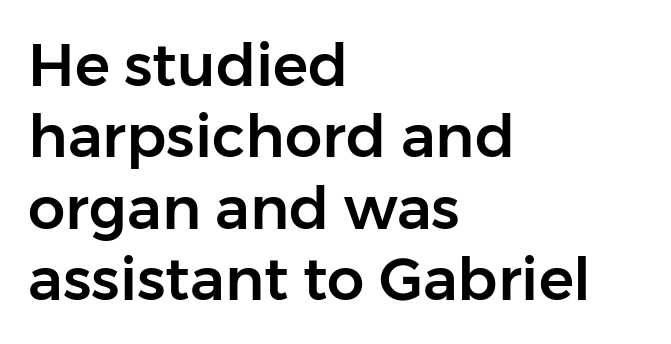
This sample uses an upright cut, with every glyph sitting square on the baseline. The rendering anchors every line to the left-hand side. Descenders hang freely into open space. These lines are rendered in a variable-pitch font.
